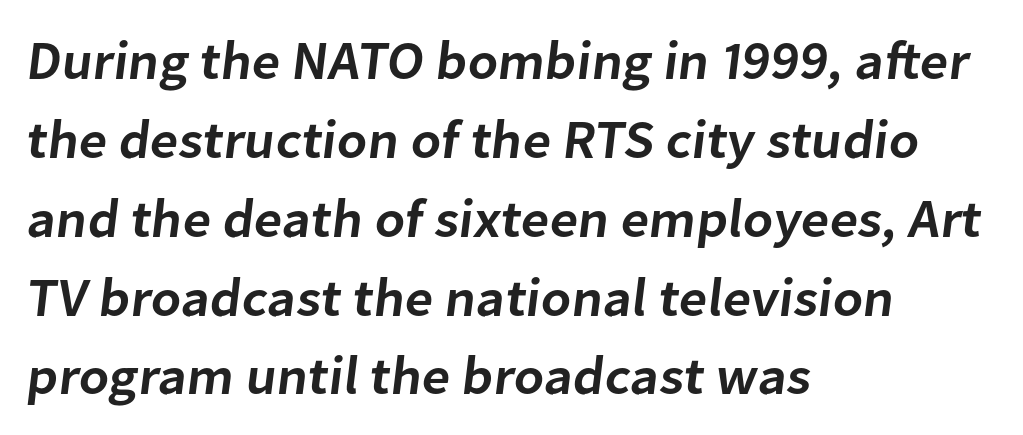
{"serif": "no", "bold": "semi", "weight": "semibold", "width": "normal", "stroke_contrast": "low", "x_height": "medium", "monospaced": "no", "underline": "no", "align": "left", "line_spacing": "normal", "line_spacing_ratio": 1.46, "letter_spacing": "normal", "letter_spacing_em": 0.0, "glyph_px": 54}
